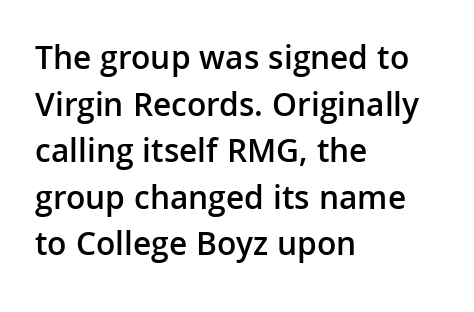
Q: Is the text bold? A: Semi-bold.
Q: Is the text italic (slanted)? A: No, it is upright.
Q: Is the typeface a serif or a sans-serif typeface? A: Sans-serif.
Q: Is the text underlined? A: No.
Q: How is the paragraph aligned? A: Left-aligned.
Q: Is the spacing between letters normal or unusually wide? A: Normal.
Q: Is the spacing between lines tight, normal or loose? A: Normal.
Q: Width (condensed, normal, or wide)? A: Normal.
Q: Stroke contrast? A: Low.
Q: x-height? A: Medium.
Q: Monospaced? A: No.
